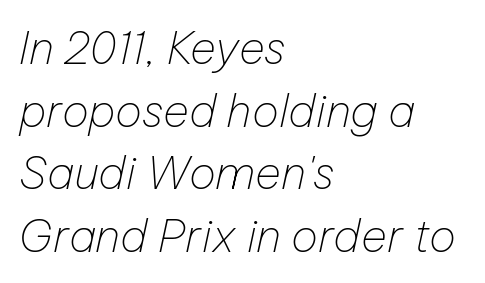
The image shows 45 px thin type, italic (leaning right); set left-aligned, normal line spacing (1.39x), normal letter spacing, not underlined; low stroke contrast and a medium x-height.
